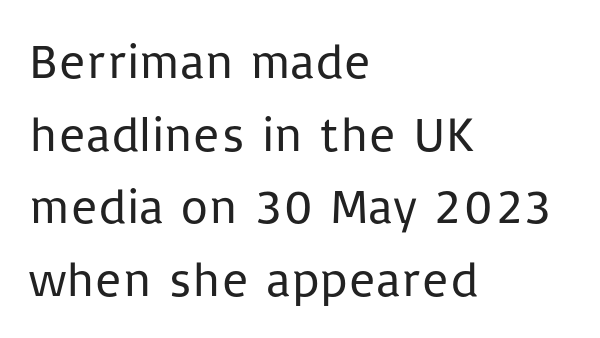
Q: Is the text bold? A: No.
Q: Is the text italic (slanted)? A: No, it is upright.
Q: Is the typeface a serif or a sans-serif typeface? A: Sans-serif.
Q: Is the text underlined? A: No.
Q: How is the paragraph aligned? A: Left-aligned.
Q: Is the spacing between letters normal or unusually wide? A: Normal.
Q: Is the spacing between lines tight, normal or loose? A: Normal.
Q: Width (condensed, normal, or wide)? A: Normal.
Q: Stroke contrast? A: Low.
Q: x-height? A: Medium.
Q: Monospaced? A: No.
